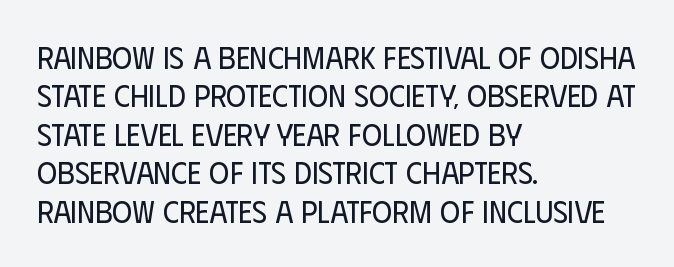
The image shows 31 px regular-weight, condensed sans-serif type, upright; set left-aligned, line spacing 1.24x, normal letter spacing, not underlined; low stroke contrast and a large x-height.
